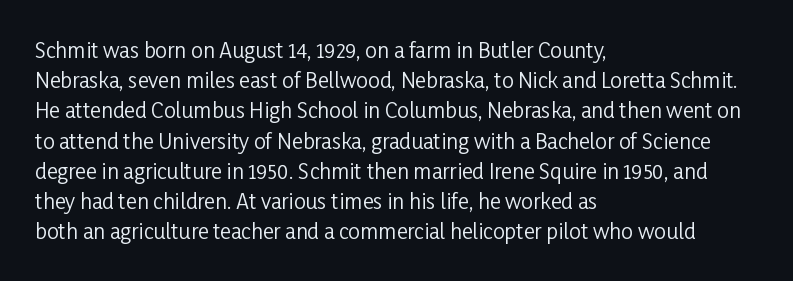
Regarding leading, the lines here are spaced in the standard way. Underline: absent. A classic flush-left, rag-right setting is used for this passage. Every character sits straight up, as roman type does.
